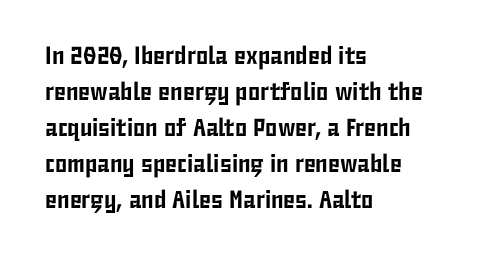
The image shows 25 px text type, upright; set left-aligned, normal line spacing (1.44x), normal letter spacing, not underlined.
